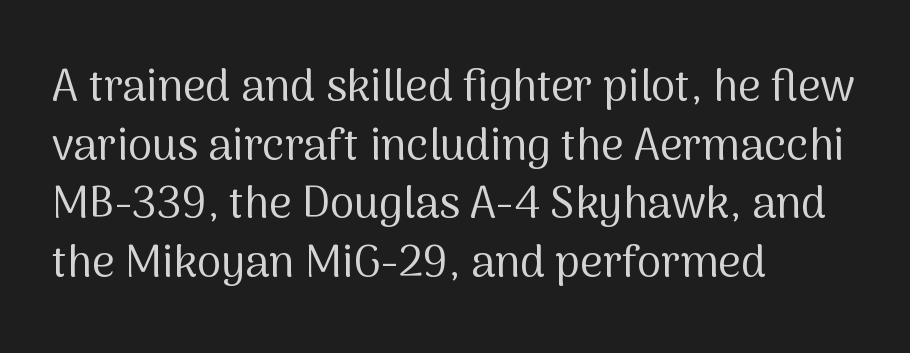
The image shows 44 px regular-weight sans-serif type, upright; set left-aligned, normal line spacing (1.33x), normal letter spacing, not underlined; medium stroke contrast and a medium x-height.
